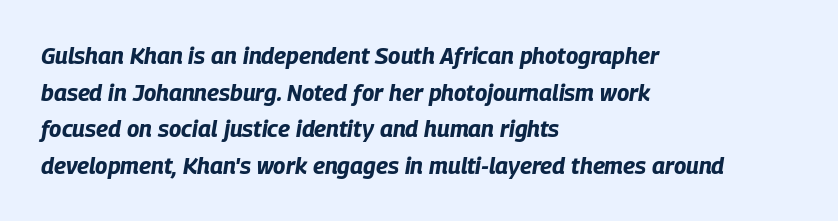
The image shows 23 px bold type, italic (leaning right); set left-aligned, normal line spacing (1.59x), normal letter spacing, not underlined.
